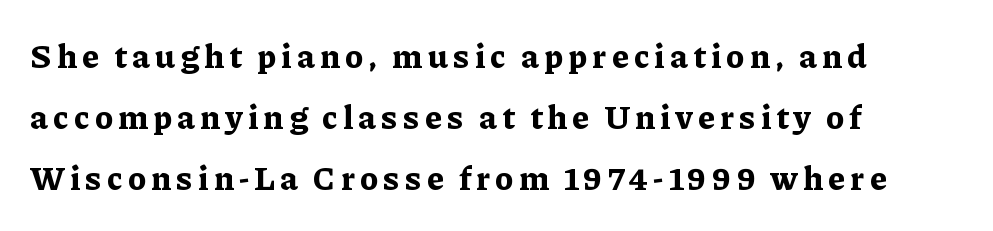
Designer's note — italics off, roman on. Left-aligned paragraph, ragged on the right. These words are printed bold, with thick strokes throughout. The rendering shows small feet on the letterforms — a serif design.
